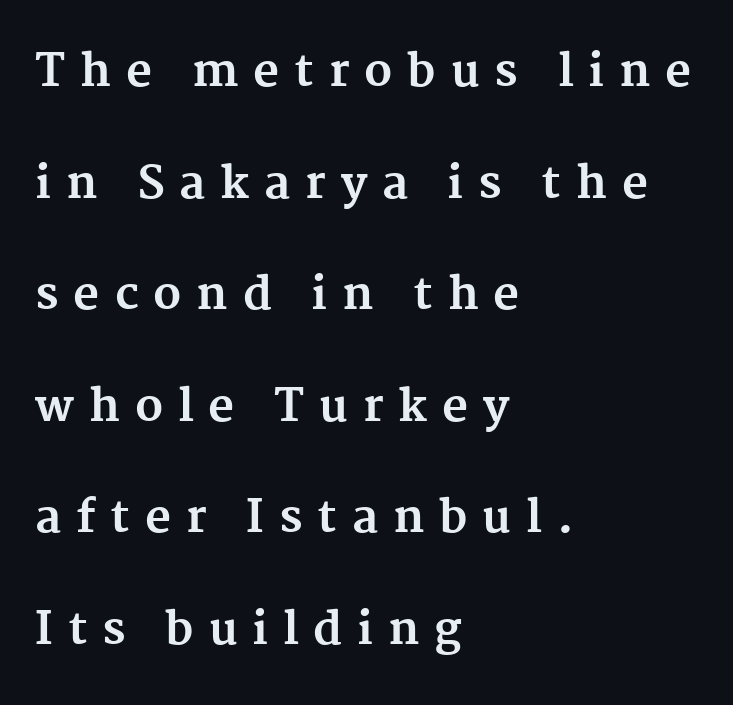
Q: Is the text bold? A: Yes.
Q: Is the text italic (slanted)? A: No, it is upright.
Q: Is the typeface a serif or a sans-serif typeface? A: Serif.
Q: Is the text underlined? A: No.
Q: How is the paragraph aligned? A: Left-aligned.
Q: Is the spacing between letters normal or unusually wide? A: Unusually wide.
Q: Is the spacing between lines tight, normal or loose? A: Loose.
Q: Width (condensed, normal, or wide)? A: Normal.
Q: Stroke contrast? A: Medium.
Q: x-height? A: Medium.
Q: Monospaced? A: No.
